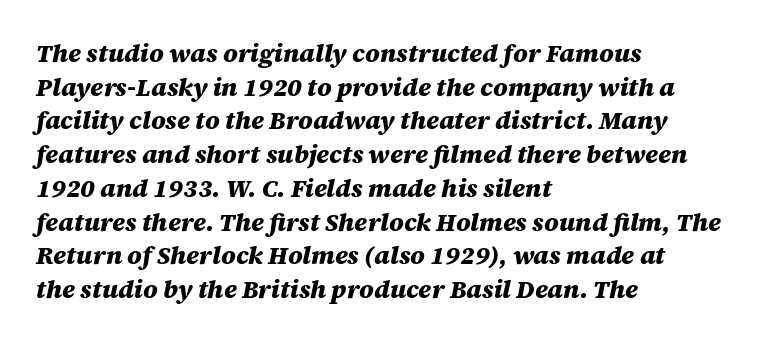
The image shows 25 px bold type, italic (leaning right); set left-aligned, normal line spacing (1.35x), normal letter spacing, not underlined.
